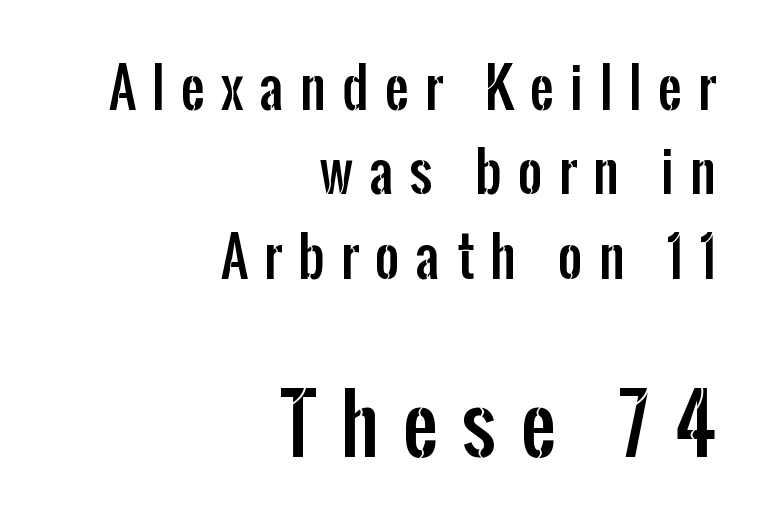
{"serif": "no", "italic": "no", "width": "condensed", "stroke_contrast": "low", "x_height": "medium", "monospaced": "no", "underline": "no", "align": "right", "line_spacing": "normal", "line_spacing_ratio": 1.59, "letter_spacing": "wide", "letter_spacing_em": 0.31, "larger_block": "second", "size_ratio": 1.49, "glyph_px": 79}
